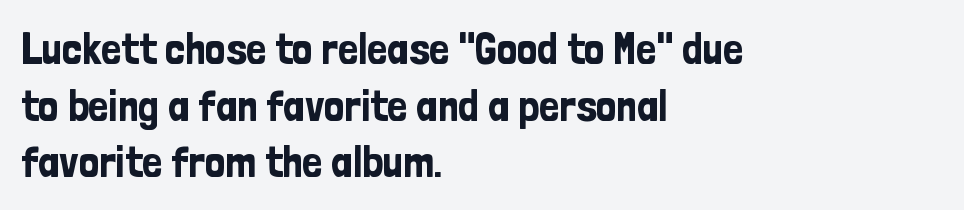
Q: Is the text italic (slanted)? A: No, it is upright.
Q: Is the typeface a serif or a sans-serif typeface? A: Sans-serif.
Q: Is the text underlined? A: No.
Q: How is the paragraph aligned? A: Left-aligned.
Q: Is the spacing between letters normal or unusually wide? A: Normal.
Q: Is the spacing between lines tight, normal or loose? A: Normal.
Q: Width (condensed, normal, or wide)? A: Condensed.
Q: Stroke contrast? A: Low.
Q: x-height? A: Medium.
Q: Monospaced? A: No.
